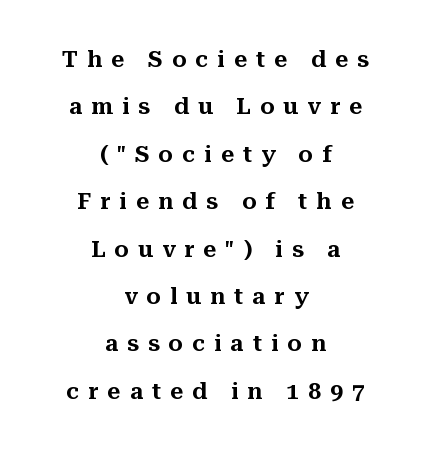
Q: Is the text italic (slanted)? A: No, it is upright.
Q: Is the text underlined? A: No.
Q: How is the paragraph aligned? A: Centered.
Q: Is the spacing between letters normal or unusually wide? A: Unusually wide.
Q: Is the spacing between lines tight, normal or loose? A: Loose.
